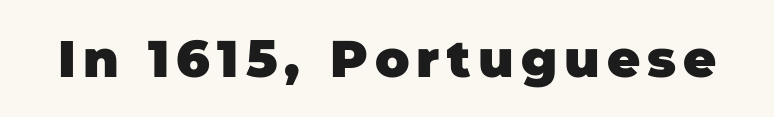
Note the varied advance widths — an 'i' is clearly narrower than an 'm'. Clear beneath every line of the passage. Caption: bold face, heavy strokes. The type family on display is of the sans-serif kind.
